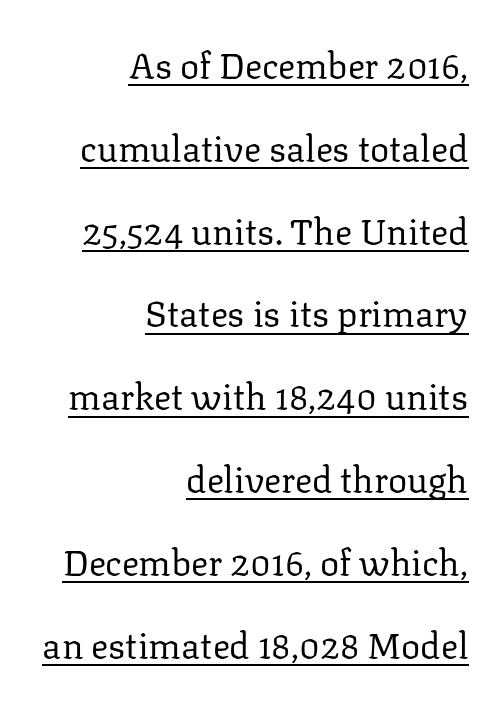
The image shows 36 px regular-weight serif type, upright; set right-aligned, loose line spacing (2.3x), normal letter spacing, underlined; low stroke contrast and a medium x-height.
